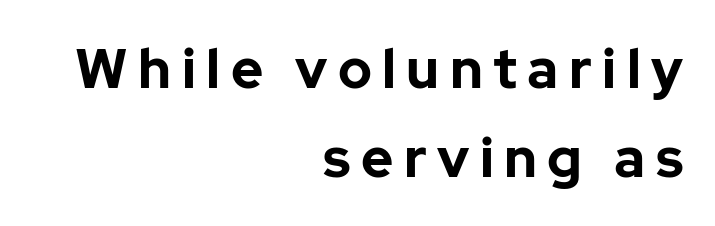
Q: Is the text bold? A: Yes.
Q: Is the text italic (slanted)? A: No, it is upright.
Q: Is the typeface a serif or a sans-serif typeface? A: Sans-serif.
Q: Is the text underlined? A: No.
Q: How is the paragraph aligned? A: Right-aligned.
Q: Is the spacing between lines tight, normal or loose? A: Normal.
Q: Width (condensed, normal, or wide)? A: Normal.
Q: Stroke contrast? A: Low.
Q: x-height? A: Medium.
Q: Monospaced? A: No.
